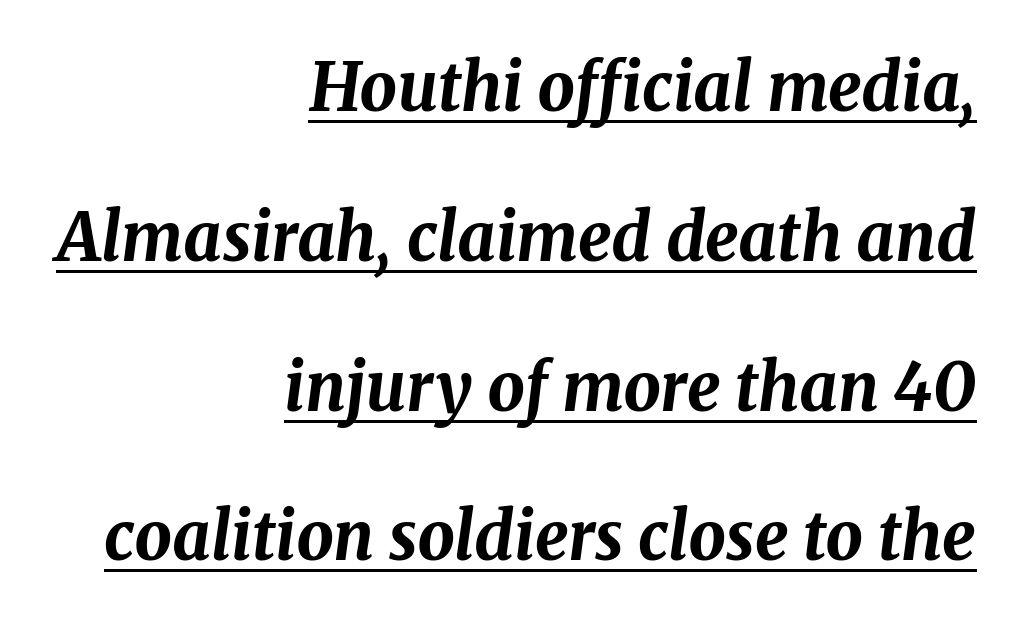
You can see a thin bar hugging the bottom of the glyphs. Horizontally, the lines are justified to the trailing edge only. You can tell it's italic because the verticals aren't actually vertical. The block of text is sparse from top to bottom, with ample space between rows. A dark, heavy texture on the line: the type is bold. The passage shown is typed in a proportional face where columns would drift.
